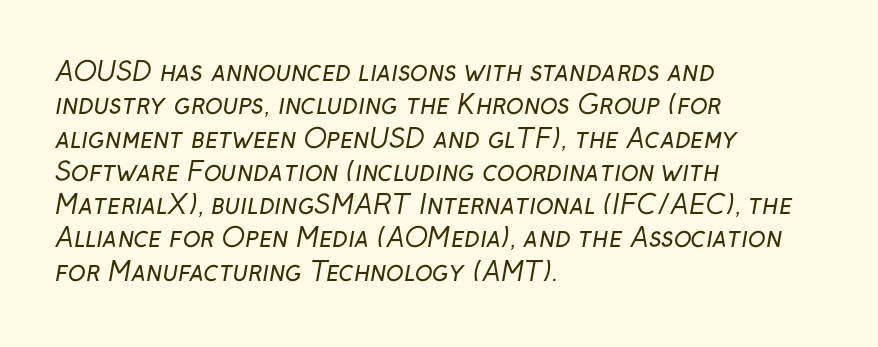
{"bold": "no", "underline": "no", "align": "left", "line_spacing": "normal", "line_spacing_ratio": 1.28, "letter_spacing": "normal", "letter_spacing_em": 0.0, "glyph_px": 26}
